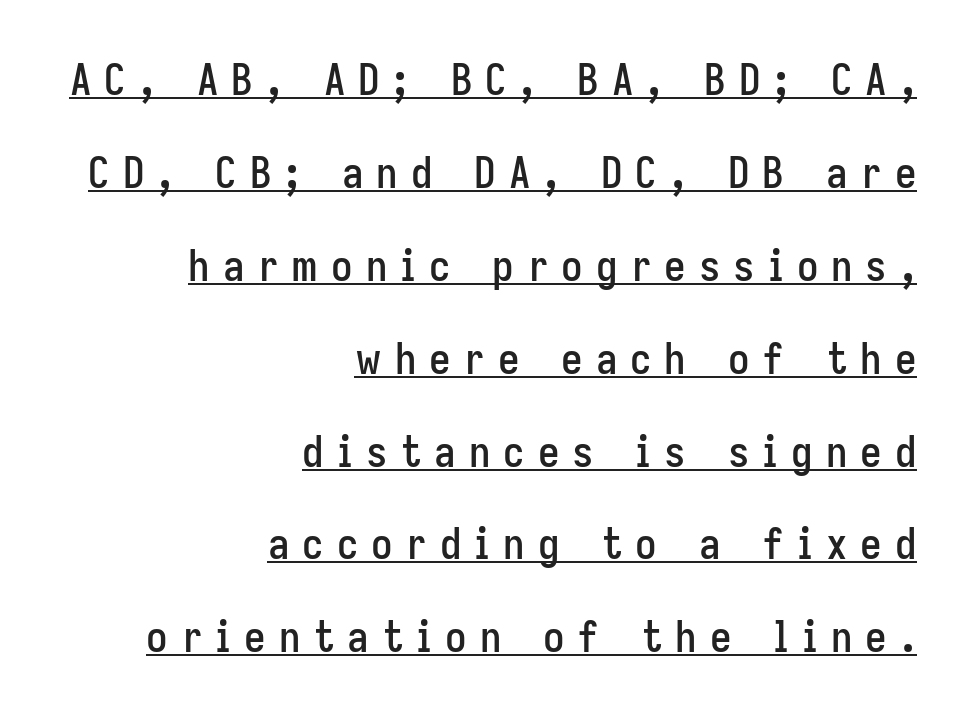
The image shows 43 px condensed sans-serif type, upright; set right-aligned, loose line spacing (2.16x), unusually wide letter spacing (+0.3 em), underlined; low stroke contrast and a medium x-height.
